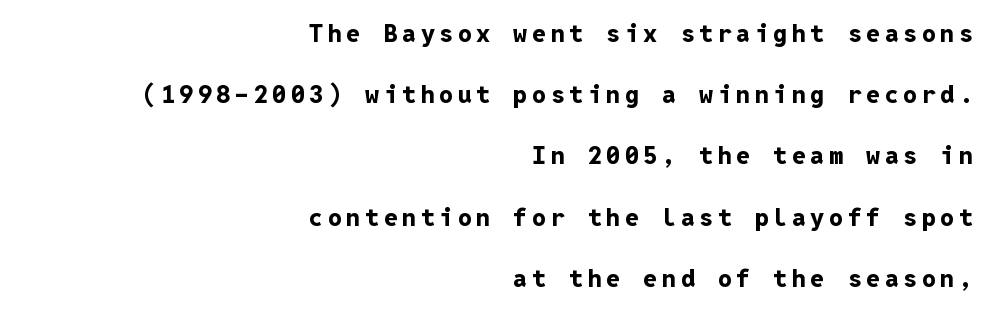
Q: Is the text bold? A: Yes.
Q: Is the text italic (slanted)? A: No, it is upright.
Q: Is the text underlined? A: No.
Q: How is the paragraph aligned? A: Right-aligned.
Q: Is the spacing between lines tight, normal or loose? A: Loose.
